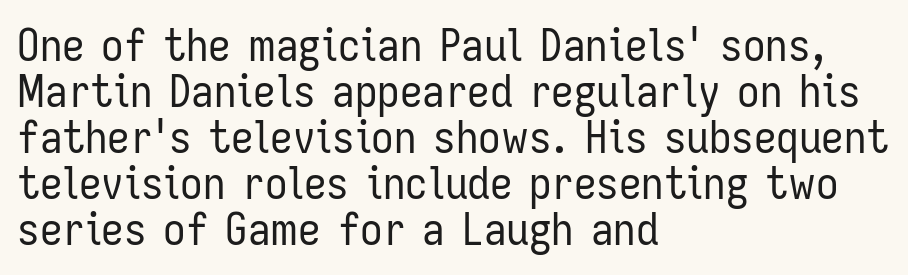
Quick note: interline space is minimal. Lines of text with bare space underneath. Short and long lines alike share a common starting point at left. There is no visible air inserted between adjacent glyphs. These lines are rendered in a variable-pitch font.
